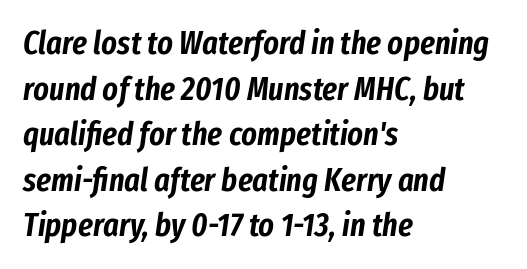
Q: Is the text italic (slanted)? A: Yes, it leans right by about 8 degrees.
Q: Is the text underlined? A: No.
Q: How is the paragraph aligned? A: Left-aligned.
Q: Is the spacing between letters normal or unusually wide? A: Normal.
Q: Is the spacing between lines tight, normal or loose? A: Normal.
Q: Width (condensed, normal, or wide)? A: Condensed.
Q: Stroke contrast? A: Low.
Q: x-height? A: Medium.
Q: Monospaced? A: No.
